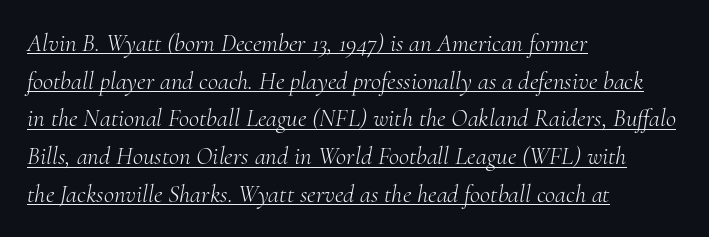
The image shows 25 px text type, italic (leaning right); set left-aligned, normal line spacing (1.51x), normal letter spacing, underlined.
